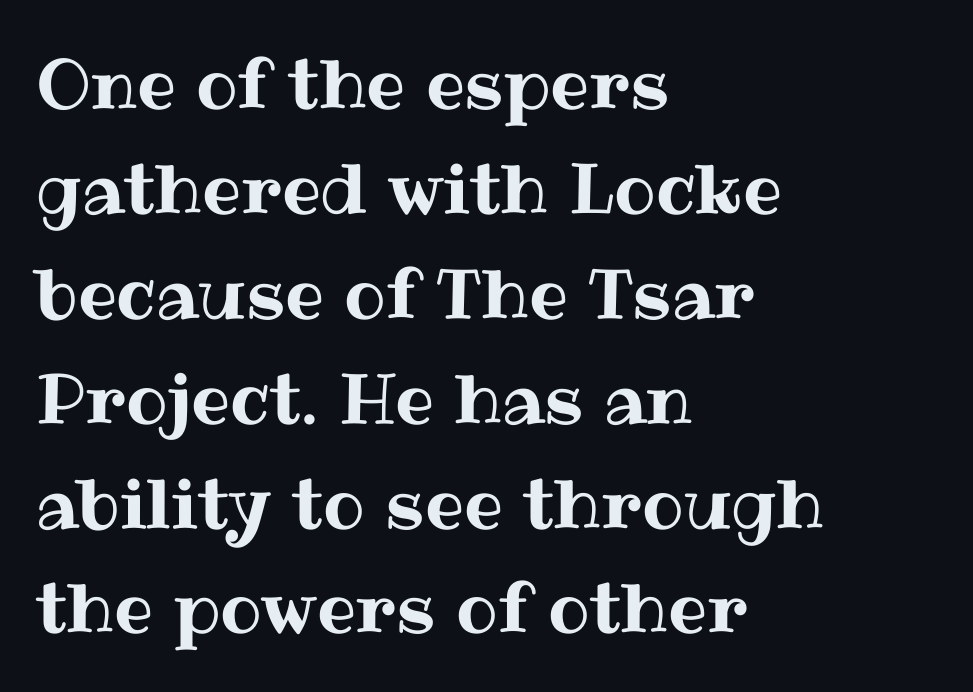
{"italic": "no", "width": "normal", "stroke_contrast": "medium", "x_height": "medium", "monospaced": "no", "underline": "no", "align": "left", "line_spacing": "normal", "line_spacing_ratio": 1.52, "letter_spacing": "normal", "letter_spacing_em": 0.0, "glyph_px": 69}
